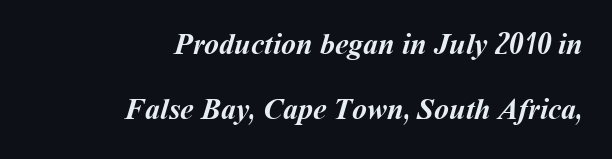
The image shows 30 px semibold type; set right-aligned, loose line spacing (2.18x), normal letter spacing, not underlined; medium stroke contrast and a medium x-height.
